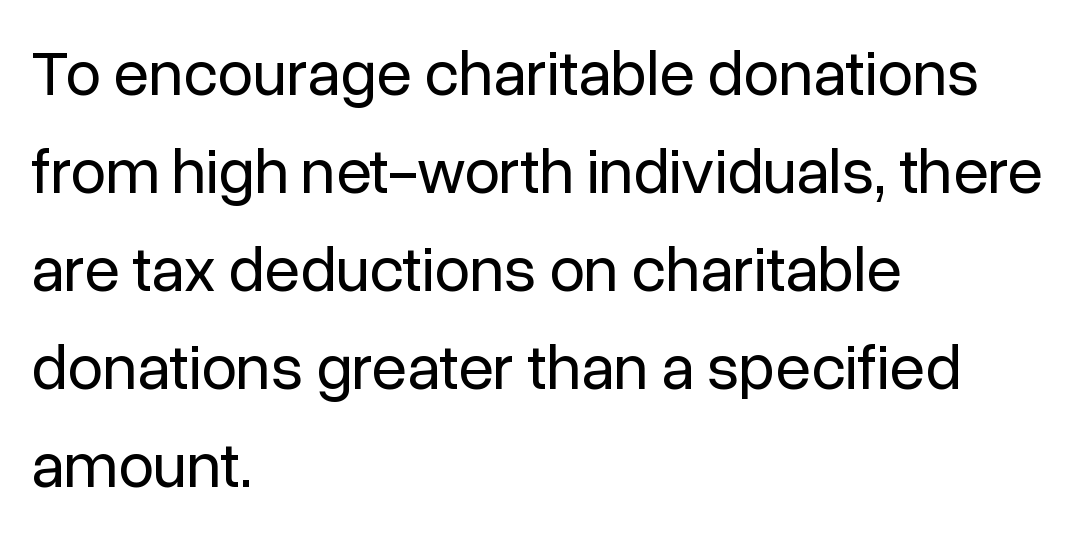
{"serif": "no", "italic": "no", "bold": "no", "weight": "regular", "width": "normal", "stroke_contrast": "low", "x_height": "medium", "monospaced": "no", "underline": "no", "align": "left", "line_spacing": "normal", "line_spacing_ratio": 1.53, "letter_spacing": "normal", "letter_spacing_em": 0.0, "glyph_px": 64}
